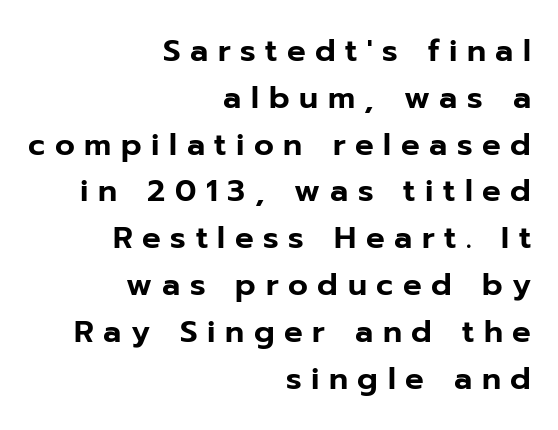
The image shows 31 px sans-serif type, upright; set right-aligned, normal line spacing (1.51x), unusually wide letter spacing (+0.31 em), not underlined; low stroke contrast and a medium x-height.
